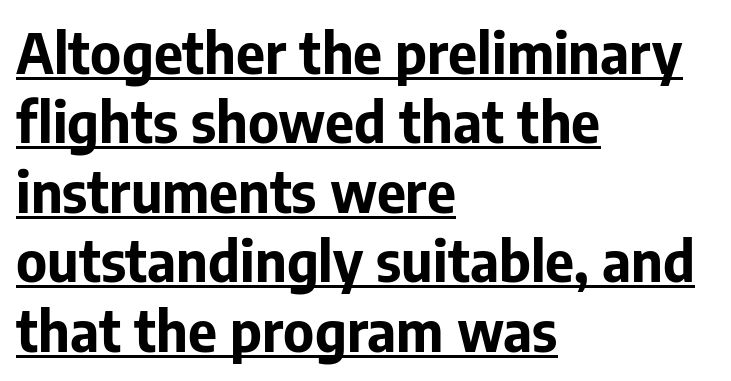
Q: Is the text bold? A: Yes.
Q: Is the text italic (slanted)? A: No, it is upright.
Q: Is the typeface a serif or a sans-serif typeface? A: Sans-serif.
Q: Is the text underlined? A: Yes.
Q: How is the paragraph aligned? A: Left-aligned.
Q: Is the spacing between letters normal or unusually wide? A: Normal.
Q: Width (condensed, normal, or wide)? A: Normal.
Q: Stroke contrast? A: Low.
Q: x-height? A: Medium.
Q: Monospaced? A: No.
